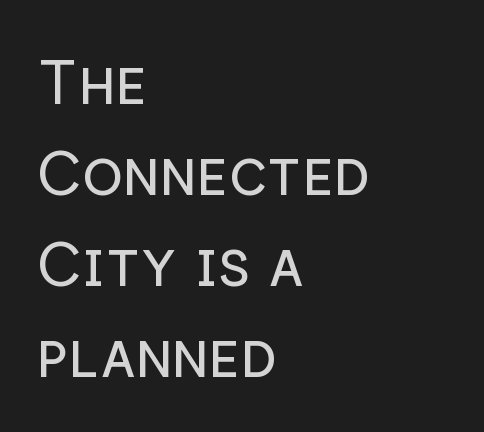
Q: Is the text bold? A: No.
Q: Is the text italic (slanted)? A: No, it is upright.
Q: Is the typeface a serif or a sans-serif typeface? A: Sans-serif.
Q: Is the text underlined? A: No.
Q: How is the paragraph aligned? A: Left-aligned.
Q: Is the spacing between letters normal or unusually wide? A: Normal.
Q: Is the spacing between lines tight, normal or loose? A: Normal.
Q: Width (condensed, normal, or wide)? A: Normal.
Q: Stroke contrast? A: Low.
Q: x-height? A: Medium.
Q: Monospaced? A: No.
